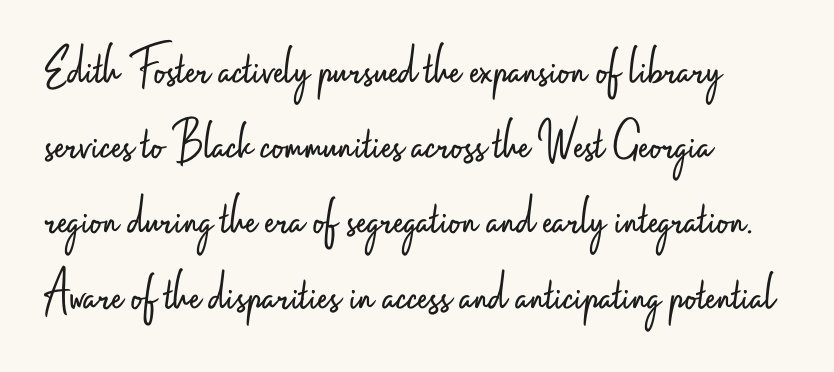
The type family on display is of the sans-serif kind. Each stroke keeps to a modest, everyday thickness or less. Line beginnings align vertically; line endings do not. A clean baseline with only descenders dipping below it.
